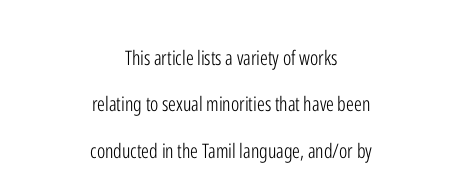
These lines stack symmetrically, like a column narrowing and widening about its center. No letter is thick-stroked: the sample isn't bold. The letters stand upright; this is a roman face. Each new line begins a long way beneath the previous one. Look at the tracking — it's just the regular setting, nothing added.
